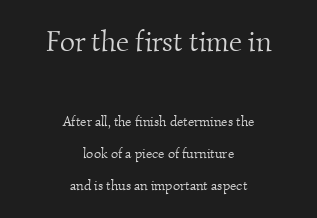
{"serif": "yes", "bold": "no", "weight": "light", "width": "normal", "stroke_contrast": "medium", "x_height": "small", "monospaced": "no", "underline": "no", "align": "center", "line_spacing": "loose", "line_spacing_ratio": 2.27, "letter_spacing": "normal", "letter_spacing_em": 0.0, "larger_block": "first", "size_ratio": 2.07, "glyph_px": 29}
